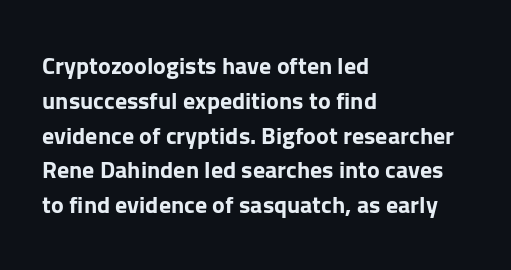
Q: Is the text bold? A: Yes.
Q: Is the text italic (slanted)? A: No, it is upright.
Q: Is the text underlined? A: No.
Q: How is the paragraph aligned? A: Left-aligned.
Q: Is the spacing between letters normal or unusually wide? A: Normal.
Q: Is the spacing between lines tight, normal or loose? A: Normal.
